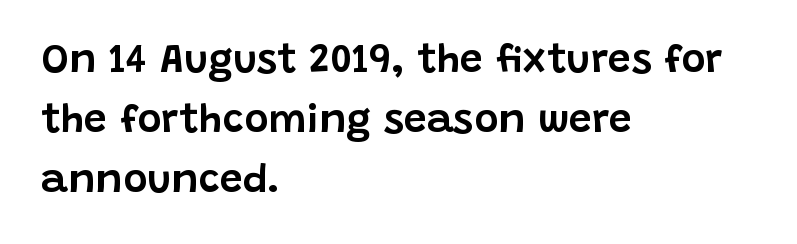
{"serif": "no", "italic": "no", "width": "normal", "stroke_contrast": "low", "x_height": "large", "monospaced": "no", "underline": "no", "align": "left", "line_spacing": "normal", "line_spacing_ratio": 1.46, "letter_spacing": "normal", "letter_spacing_em": 0.0, "glyph_px": 41}
